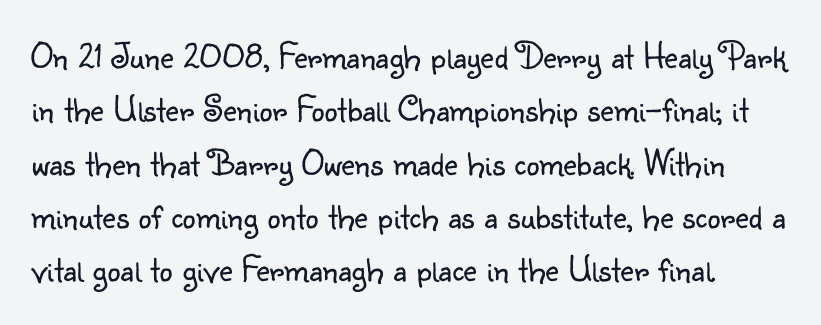
{"serif": "no", "italic": "no", "bold": "no", "weight": "light", "width": "normal", "stroke_contrast": "low", "x_height": "small", "monospaced": "no", "underline": "no", "line_spacing": "normal", "line_spacing_ratio": 1.44, "letter_spacing": "normal", "letter_spacing_em": 0.0, "glyph_px": 37}
